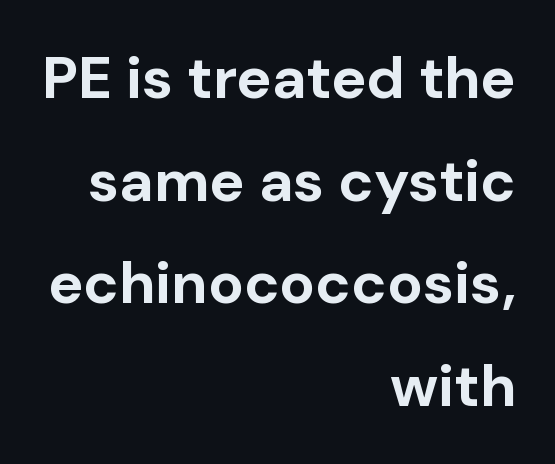
Do the characters align in a grid? No, the font is proportional. Has an underline been added? It has not. The paragraph shown leans on its right margin. Caption: standard tracking, unaltered. The designer went with a sans here, leaving each stem footless.
